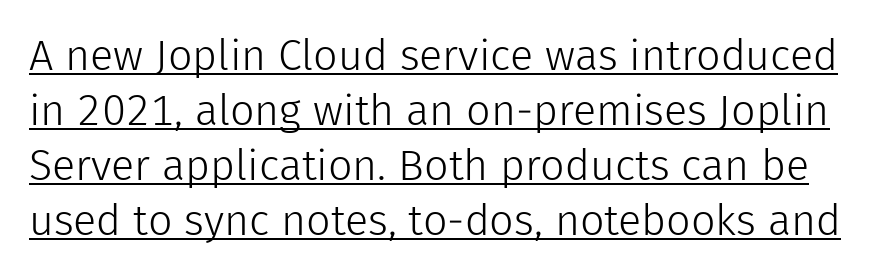
A typographer would call this underscored text. When letters stand straight like this, we call the style roman or upright. Line spacing here is normal. Nope, no serifs anywhere on these letters.
